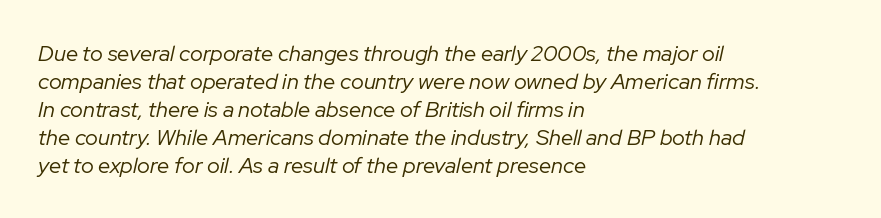
Q: Is the text bold? A: No.
Q: Is the text italic (slanted)? A: Yes, it leans right by about 12 degrees.
Q: Is the text underlined? A: No.
Q: How is the paragraph aligned? A: Left-aligned.
Q: Is the spacing between letters normal or unusually wide? A: Normal.
Q: Is the spacing between lines tight, normal or loose? A: Normal.
